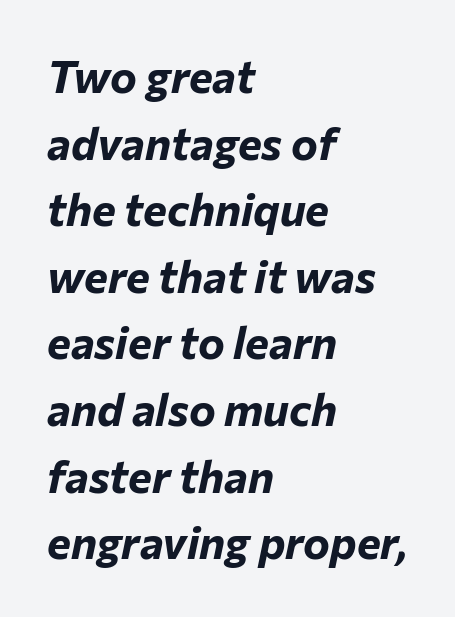
The image shows 45 px bold type, italic (leaning right); set left-aligned, normal line spacing (1.48x), normal letter spacing, not underlined; low stroke contrast and a medium x-height.
